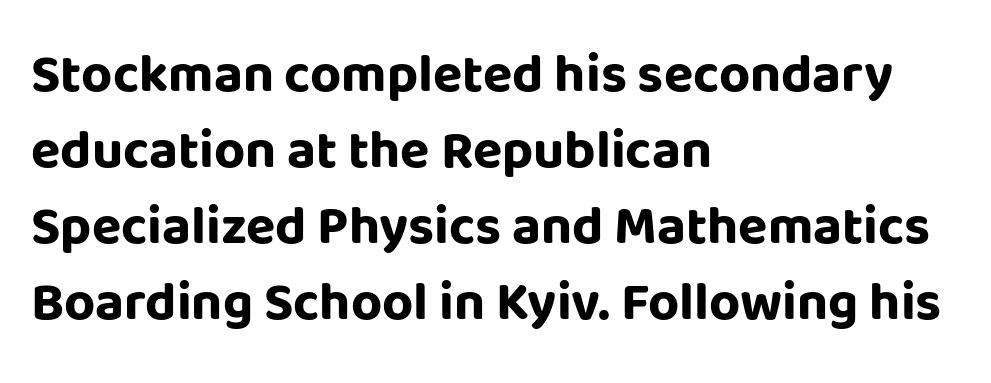
Q: Is the text bold? A: Yes.
Q: Is the text italic (slanted)? A: No, it is upright.
Q: Is the typeface a serif or a sans-serif typeface? A: Sans-serif.
Q: Is the text underlined? A: No.
Q: How is the paragraph aligned? A: Left-aligned.
Q: Is the spacing between letters normal or unusually wide? A: Normal.
Q: Is the spacing between lines tight, normal or loose? A: Normal.
Q: Width (condensed, normal, or wide)? A: Normal.
Q: Stroke contrast? A: Low.
Q: x-height? A: Large.
Q: Monospaced? A: No.
